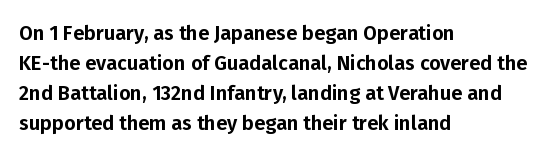
{"italic": "no", "underline": "no", "align": "left", "line_spacing": "normal", "line_spacing_ratio": 1.5, "letter_spacing": "normal", "letter_spacing_em": 0.0, "glyph_px": 20}
